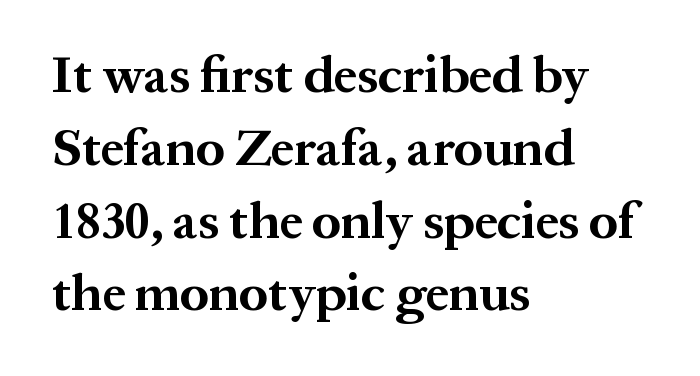
{"serif": "yes", "italic": "no", "bold": "yes", "weight": "bold", "width": "normal", "stroke_contrast": "medium", "x_height": "medium", "monospaced": "no", "underline": "no", "align": "left", "line_spacing": "normal", "line_spacing_ratio": 1.4, "letter_spacing": "normal", "letter_spacing_em": 0.0, "glyph_px": 52}
